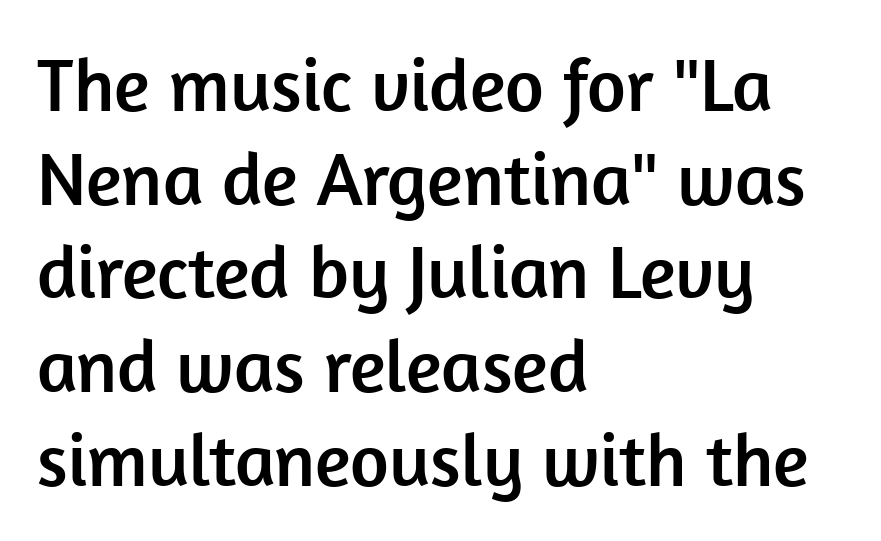
Q: Is the text italic (slanted)? A: No, it is upright.
Q: Is the typeface a serif or a sans-serif typeface? A: Sans-serif.
Q: Is the text underlined? A: No.
Q: How is the paragraph aligned? A: Left-aligned.
Q: Is the spacing between letters normal or unusually wide? A: Normal.
Q: Is the spacing between lines tight, normal or loose? A: Normal.
Q: Width (condensed, normal, or wide)? A: Normal.
Q: Stroke contrast? A: Low.
Q: x-height? A: Medium.
Q: Monospaced? A: No.
